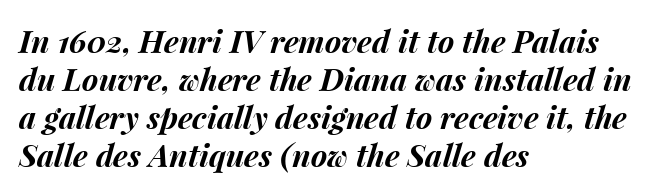
These lines carry a lot of weight — the face is fully bold. Words float on clear page, feet unadorned. Spacing verdict: proportional, widths tailored to each character. You could call the tracking neutral — neither tight nor loose.
